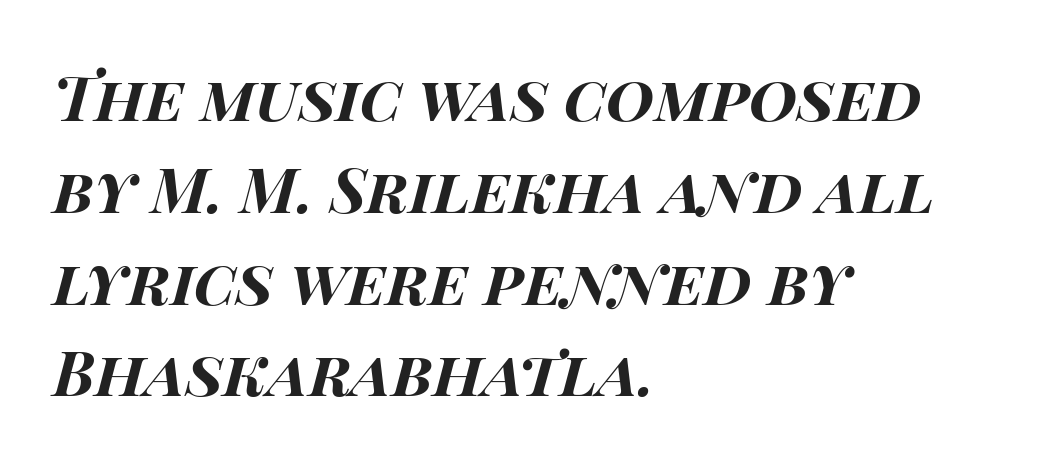
{"italic": "yes", "lean": "right", "slant_degrees": 14, "bold": "yes", "weight": "bold", "width": "wide", "stroke_contrast": "high", "x_height": "large", "monospaced": "no", "underline": "no", "align": "left", "line_spacing": "normal", "line_spacing_ratio": 1.48, "letter_spacing": "normal", "letter_spacing_em": 0.0, "glyph_px": 62}
